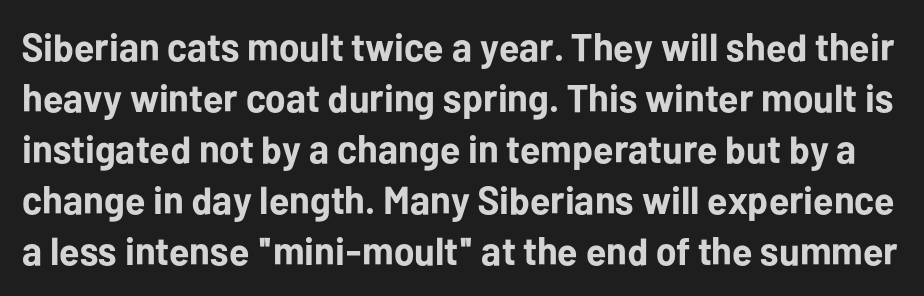
Q: Is the text bold? A: Yes.
Q: Is the text italic (slanted)? A: No, it is upright.
Q: Is the typeface a serif or a sans-serif typeface? A: Sans-serif.
Q: Is the text underlined? A: No.
Q: Is the spacing between letters normal or unusually wide? A: Normal.
Q: Is the spacing between lines tight, normal or loose? A: Normal.
Q: Width (condensed, normal, or wide)? A: Normal.
Q: Stroke contrast? A: Low.
Q: x-height? A: Medium.
Q: Monospaced? A: No.
